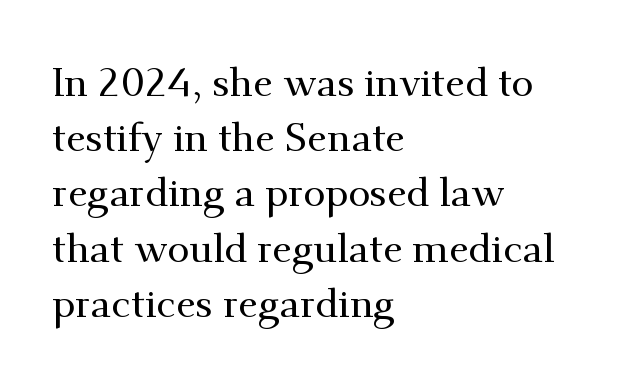
The image shows 40 px serif type, upright; set left-aligned, normal line spacing (1.38x), normal letter spacing, not underlined; medium stroke contrast and a small x-height.
